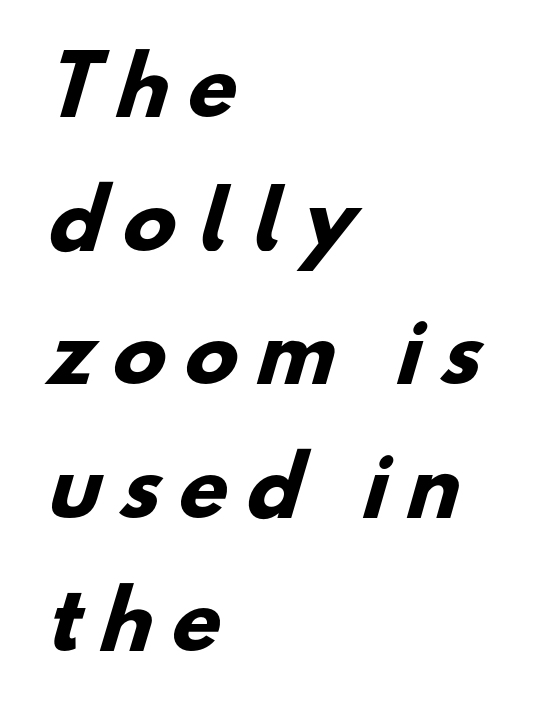
The image shows 79 px heavy sans-serif type; set left-aligned, normal line spacing (1.69x), unusually wide letter spacing (+0.25 em), not underlined; low stroke contrast and a small x-height.
